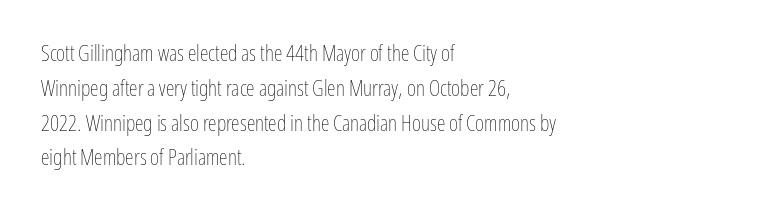
All the whitespace from short lines collects on the right. No extra tracking has been applied to these lines. Characters remain perfectly vertical along every line. The space beneath each line is pristine and unruled. Vertical stems look standard width or narrower in stroke.
